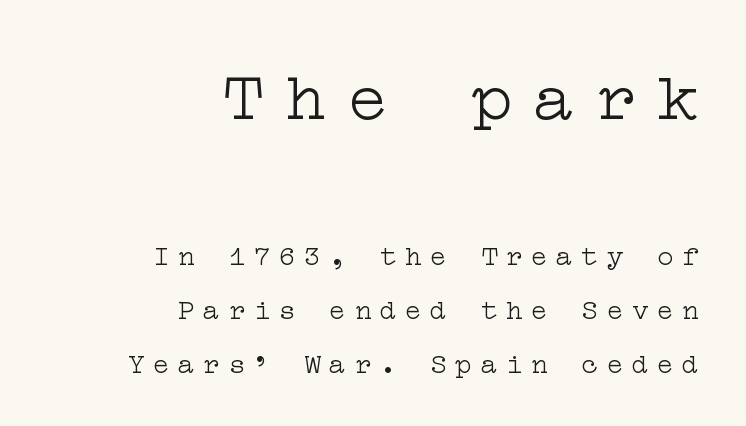
Words appear elongated and porous because spacing is wide. Stems and bowls with no extra thickness — not bold. Serif or sans? Serif — the stroke terminals have little feet. The space between consecutive lines is lavish. Nope, not italic — everything's standing straight.
